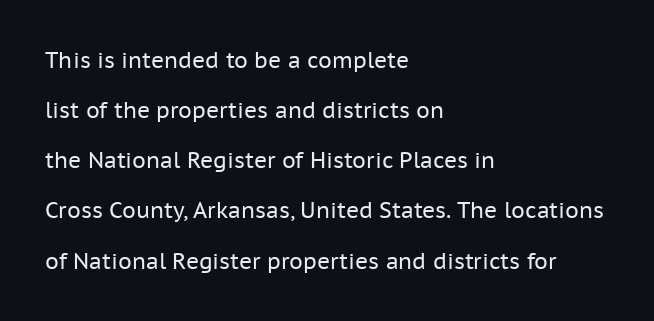
The image shows 22 px text type, upright; set left-aligned, loose line spacing (2.28x), normal letter spacing, not underlined.
